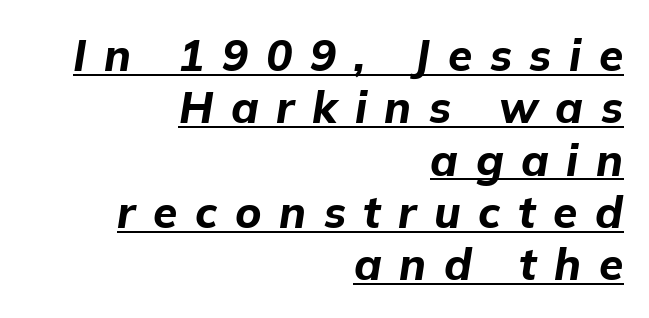
{"italic": "yes", "lean": "right", "slant_degrees": 9, "bold": "yes", "weight": "bold", "width": "normal", "stroke_contrast": "low", "x_height": "medium", "monospaced": "no", "underline": "yes", "align": "right", "line_spacing_ratio": 1.19, "letter_spacing": "wide", "letter_spacing_em": 0.4, "glyph_px": 44}
